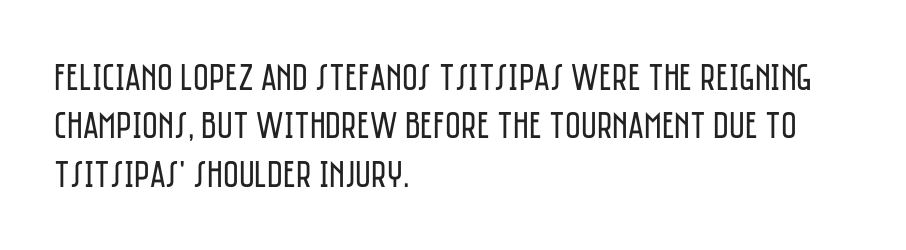
Quick note: interline space is typical. You can tell from the bare stems that sans-serif type was used. Vertical strokes here are truly vertical. Is the letter spacing exaggerated? No — it looks like the ordinary default. The string is rendered with underlining switched off.
